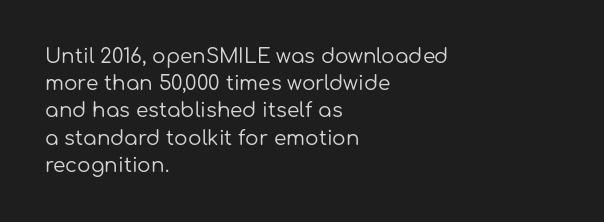
Q: Is the text bold? A: No.
Q: Is the text italic (slanted)? A: No, it is upright.
Q: Is the text underlined? A: No.
Q: How is the paragraph aligned? A: Left-aligned.
Q: Is the spacing between letters normal or unusually wide? A: Normal.
Q: Is the spacing between lines tight, normal or loose? A: Normal.
